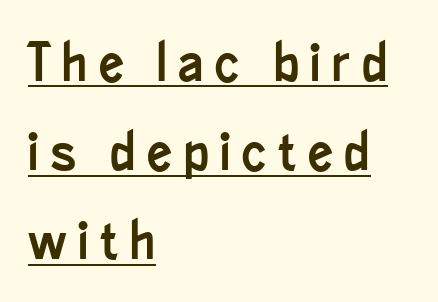
{"serif": "no", "italic": "no", "width": "condensed", "stroke_contrast": "low", "x_height": "small", "monospaced": "no", "underline": "yes", "align": "left", "line_spacing": "normal", "line_spacing_ratio": 1.62, "letter_spacing": "wide", "letter_spacing_em": 0.21, "glyph_px": 55}
